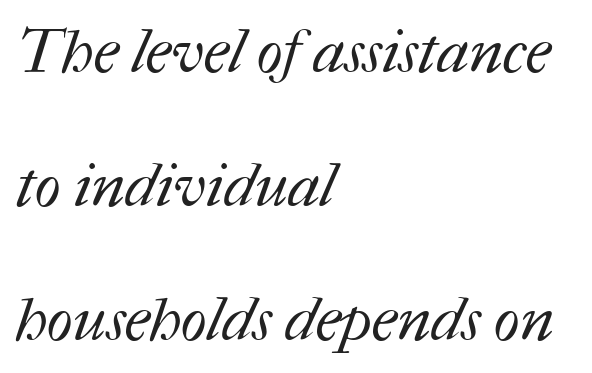
{"bold": "no", "weight": "regular", "width": "normal", "stroke_contrast": "medium", "x_height": "medium", "monospaced": "no", "underline": "no", "align": "left", "line_spacing": "loose", "line_spacing_ratio": 2.2, "letter_spacing": "normal", "letter_spacing_em": 0.0, "glyph_px": 61}
